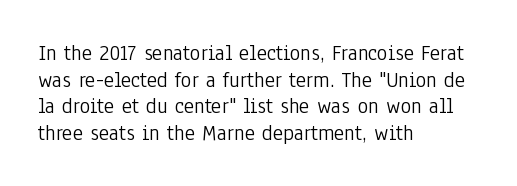
The face used here is rendered with its standard letterfit. The rag falls on the right side of this text block. The typeface has the unassuming heft of standard copy or less. Italic: no, the glyphs are upright roman.
